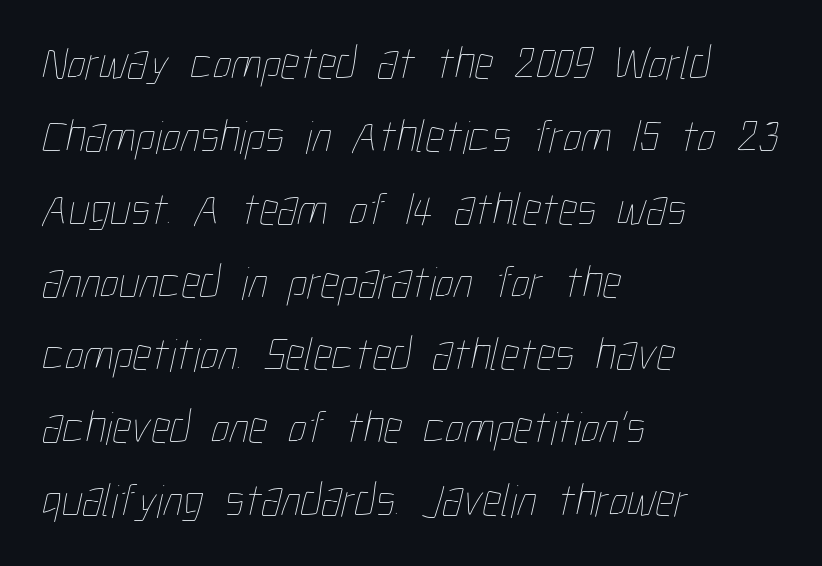
The image shows 47 px thin, condensed type; set left-aligned, normal line spacing (1.55x), normal letter spacing, not underlined; low stroke contrast and a medium x-height.
